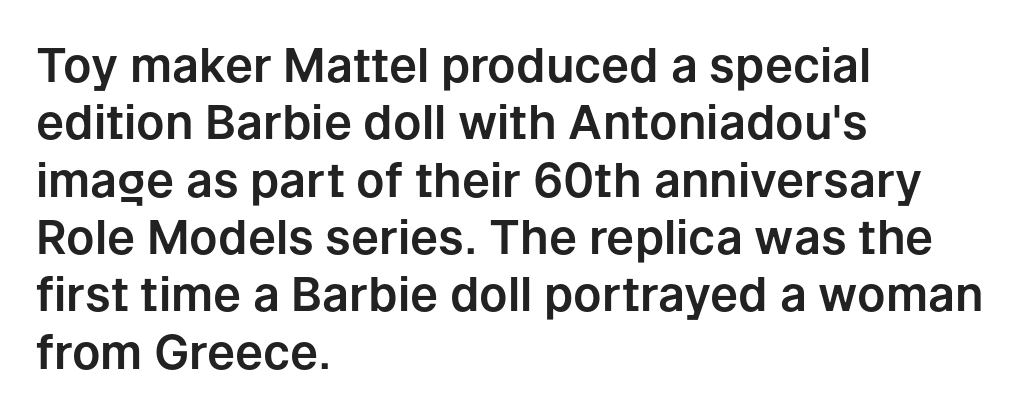
Q: Is the text italic (slanted)? A: No, it is upright.
Q: Is the typeface a serif or a sans-serif typeface? A: Sans-serif.
Q: Is the text underlined? A: No.
Q: How is the paragraph aligned? A: Left-aligned.
Q: Is the spacing between letters normal or unusually wide? A: Normal.
Q: Width (condensed, normal, or wide)? A: Normal.
Q: Stroke contrast? A: Low.
Q: x-height? A: Medium.
Q: Monospaced? A: No.
